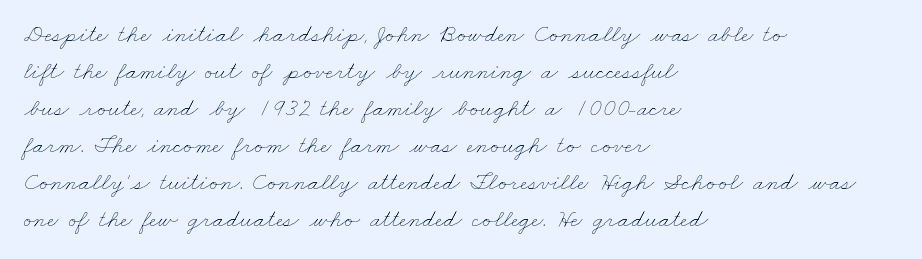
Layout note: lines flush left. You could call the tracking neutral — neither tight nor loose. Type without underlining. How would I describe the line gaps? Plain and ordinary. Bold? No — there's no thickening of the strokes.
